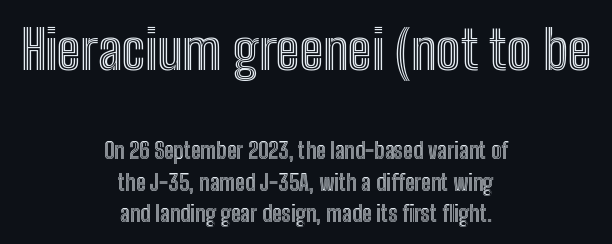
The image shows 54 px condensed type, upright; set centered, normal line spacing (1.44x), normal letter spacing, not underlined; the first (top) block is 2.45x larger; a medium x-height.
